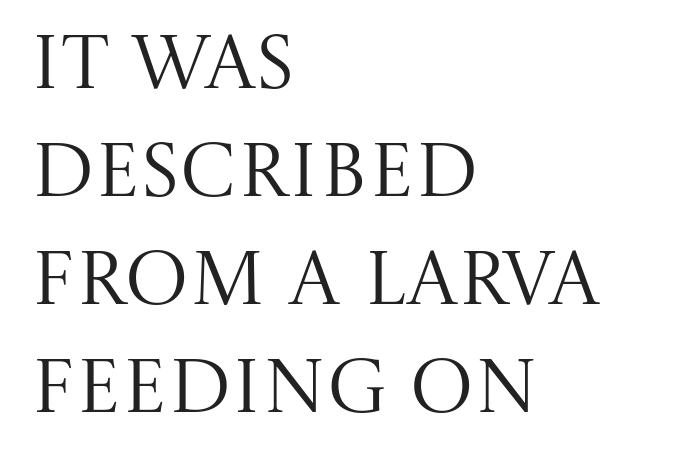
The image shows 76 px regular-weight serif type, upright; set left-aligned, normal line spacing (1.42x), normal letter spacing, not underlined; medium stroke contrast and a large x-height.
